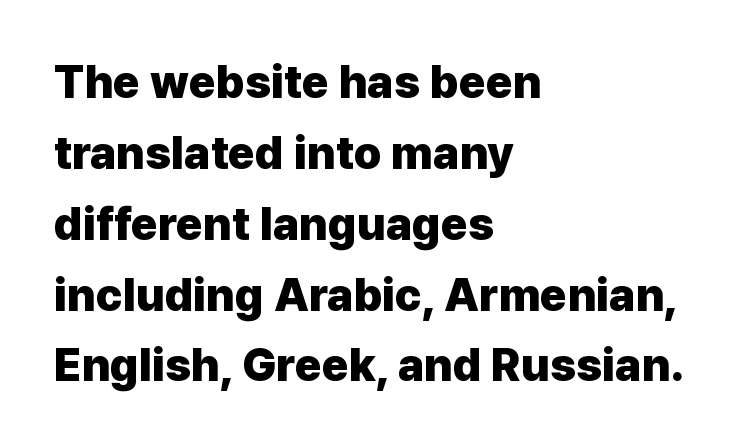
Every letter is thick-stroked: bold, no question. The text block is weighted toward the left margin, trailing off unevenly rightward. Unlike italic type, these characters show no tilt at all. Typographically, this falls in the sans-serif category. Note the varied advance widths — an 'i' is clearly narrower than an 'm'.
